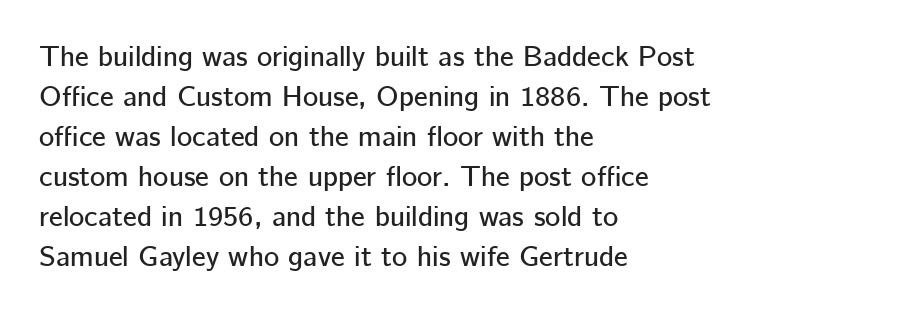
Q: Is the text italic (slanted)? A: No, it is upright.
Q: Is the typeface a serif or a sans-serif typeface? A: Sans-serif.
Q: Is the text underlined? A: No.
Q: How is the paragraph aligned? A: Left-aligned.
Q: Is the spacing between letters normal or unusually wide? A: Normal.
Q: Is the spacing between lines tight, normal or loose? A: Normal.
Q: Width (condensed, normal, or wide)? A: Normal.
Q: Stroke contrast? A: Low.
Q: x-height? A: Medium.
Q: Monospaced? A: No.
